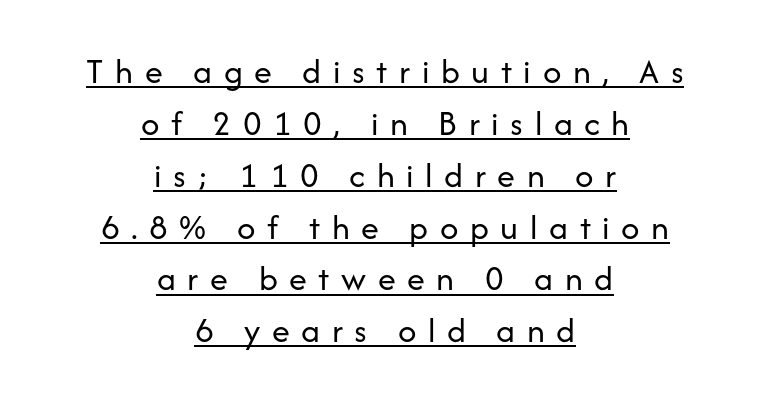
The typesetting does not lean heavy: it is not bold. Where is the straight margin? There isn't one; the lines are centered. Look at the tracking — it's clearly loosened, letters drifting apart. Whoever set this chose a conventional vertical rhythm.
